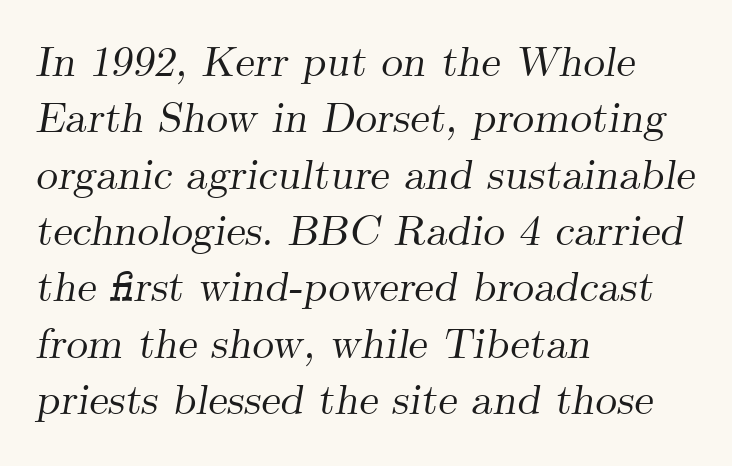
Q: Is the text italic (slanted)? A: Yes, it leans right by about 9 degrees.
Q: Is the typeface a serif or a sans-serif typeface? A: Serif.
Q: Is the text underlined? A: No.
Q: How is the paragraph aligned? A: Left-aligned.
Q: Is the spacing between letters normal or unusually wide? A: Normal.
Q: Is the spacing between lines tight, normal or loose? A: Normal.
Q: Width (condensed, normal, or wide)? A: Normal.
Q: Stroke contrast? A: Medium.
Q: x-height? A: Small.
Q: Monospaced? A: No.
